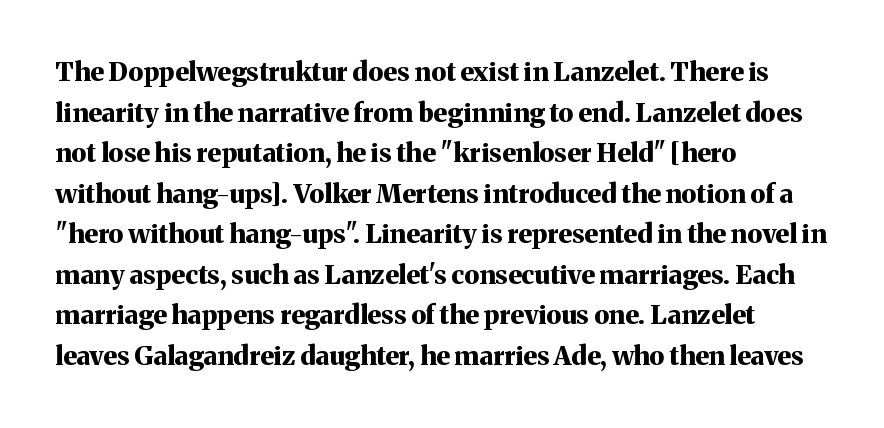
Q: Is the text bold? A: Yes.
Q: Is the text italic (slanted)? A: No, it is upright.
Q: Is the text underlined? A: No.
Q: How is the paragraph aligned? A: Left-aligned.
Q: Is the spacing between letters normal or unusually wide? A: Normal.
Q: Is the spacing between lines tight, normal or loose? A: Normal.
